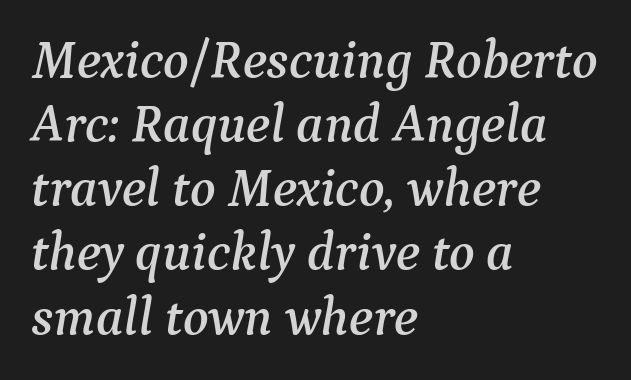
The face used here has a pronounced slope to its letters. Caption: standard tracking, unaltered. Clear beneath every line of the passage. A classic flush-left, rag-right setting is used for this passage.
